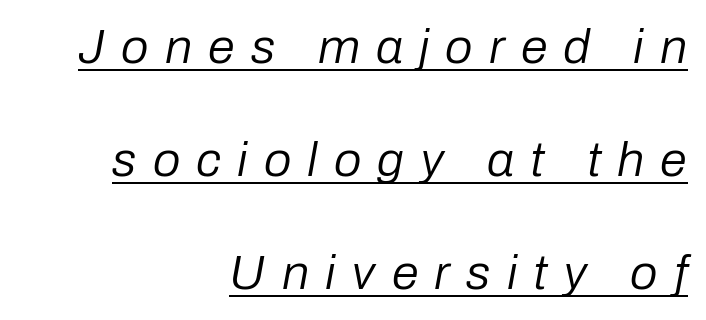
{"italic": "yes", "lean": "right", "slant_degrees": 10, "bold": "no", "weight": "regular", "width": "normal", "stroke_contrast": "low", "x_height": "medium", "monospaced": "no", "underline": "yes", "align": "right", "line_spacing": "loose", "line_spacing_ratio": 2.31, "letter_spacing": "wide", "letter_spacing_em": 0.33, "glyph_px": 49}
